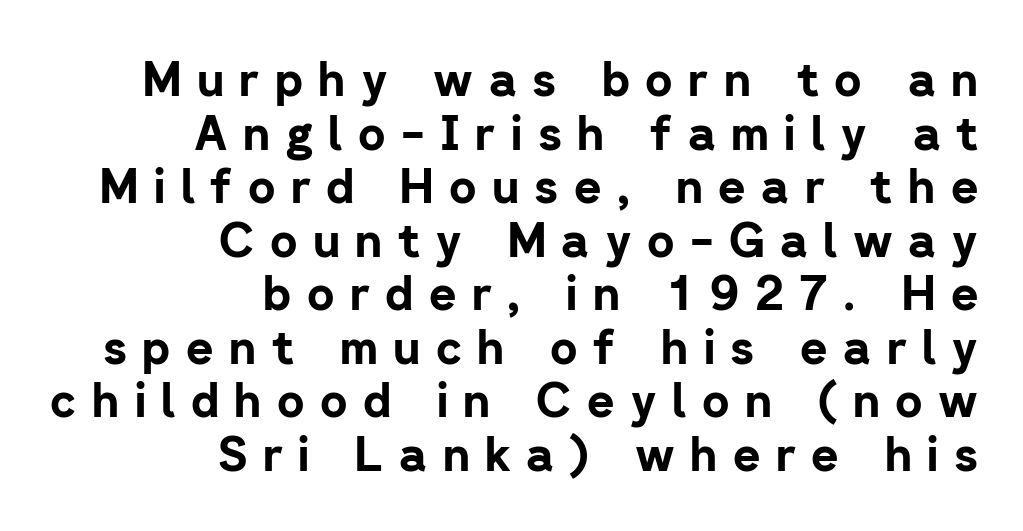
The letters stand upright; this is a roman face. Compared with a flush-left layout, this one pins lines to the opposite, right side. The strip under each line holds only bare page. Set as a true bold cut, around the 700 mark. Think of a printed novel: that variable character pitch is what you see here.
